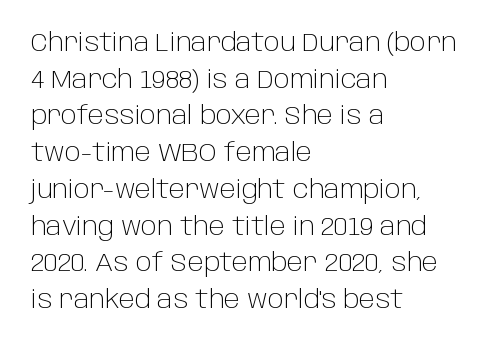
Weight: in the light-to-regular range. In CSS terms this would be text-align: left. The letters stand straight up with perfectly vertical stems. Each new line begins a customary step beneath the previous one. Characters follow at the spacing the type designer built in.
